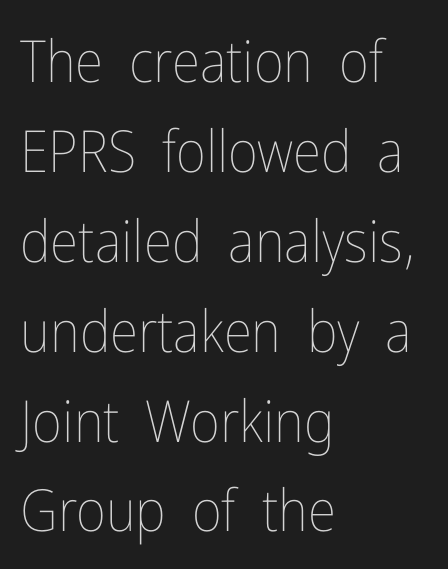
The foot of each line stays bare and open. Vertically, the passage feels balanced, rows spaced as you'd expect. Counters stay open thanks to moderate or lighter strokes. The line texture is even and compact thanks to regular tracking.
